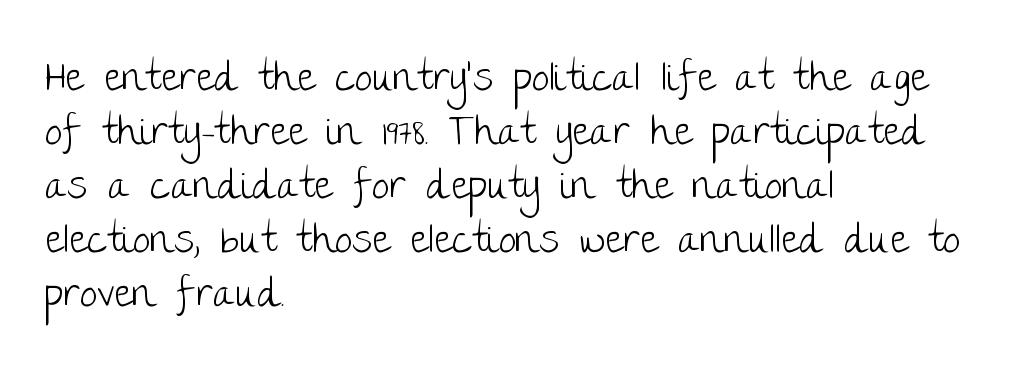
Unbolded letterforms with no extra heft. No extra tracking has been applied to these lines. Nope, not italic — everything's standing straight. These lines are rendered in a variable-pitch font. Serifs: no, the terminals of the letterforms are clean.
